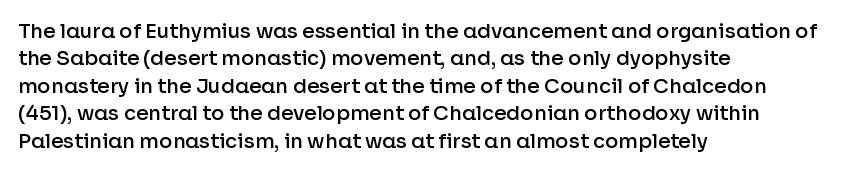
The image shows 20 px text type, upright; set left-aligned, normal line spacing (1.37x), normal letter spacing, not underlined.
